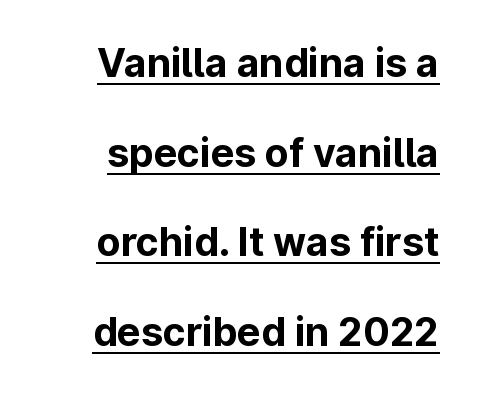
{"serif": "no", "italic": "no", "bold": "yes", "weight": "bold", "width": "normal", "stroke_contrast": "low", "x_height": "medium", "monospaced": "no", "underline": "yes", "line_spacing": "loose", "line_spacing_ratio": 2.3, "letter_spacing": "normal", "letter_spacing_em": 0.0, "glyph_px": 39}
